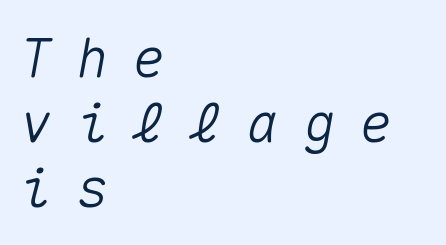
The passage shown is typed in a monospace face where columns stay perfectly aligned. The specimen omits any rule beneath the text block's lines. Designer's note — italics engaged. Glyph-to-glyph distance is far greater than everyday printed text. Does the copy run flush right? No — it runs flush left.
